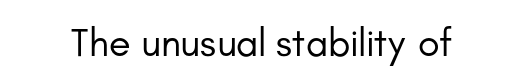
Q: Is the text bold? A: No.
Q: Is the text italic (slanted)? A: No, it is upright.
Q: Is the typeface a serif or a sans-serif typeface? A: Sans-serif.
Q: Is the text underlined? A: No.
Q: Is the spacing between letters normal or unusually wide? A: Normal.
Q: Width (condensed, normal, or wide)? A: Normal.
Q: Stroke contrast? A: Low.
Q: x-height? A: Small.
Q: Monospaced? A: No.
